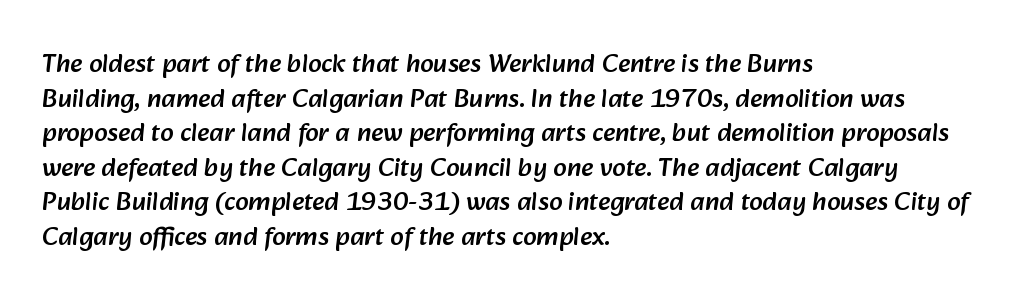
{"underline": "no", "align": "left", "line_spacing": "normal", "line_spacing_ratio": 1.28, "letter_spacing": "normal", "letter_spacing_em": 0.0, "glyph_px": 27}
